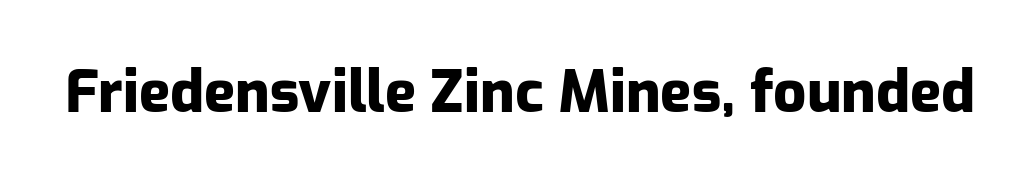
The image shows 58 px heavy sans-serif type, upright; set normal letter spacing, not underlined; low stroke contrast and a medium x-height.
